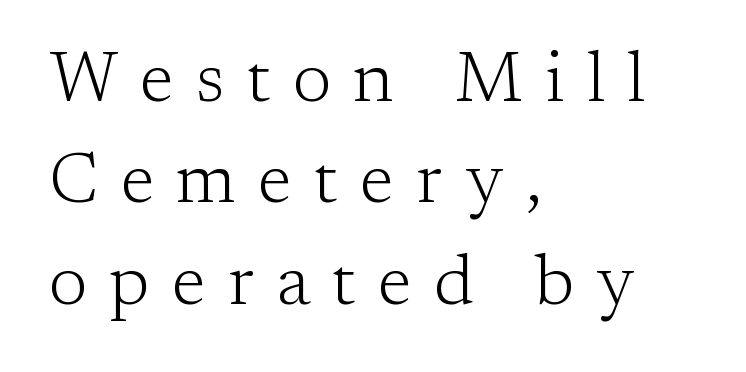
This reads as an unemphasized weight, regular at the heaviest. The face used here is proportionally spaced, like ordinary book or web type. Letters rest on an invisible, unmarked baseline. Visually the block forms a straight wall on the left and a jagged coastline on the right. Display-style spreading of the glyphs; the letterfit is very open. This sample uses a serif face.
